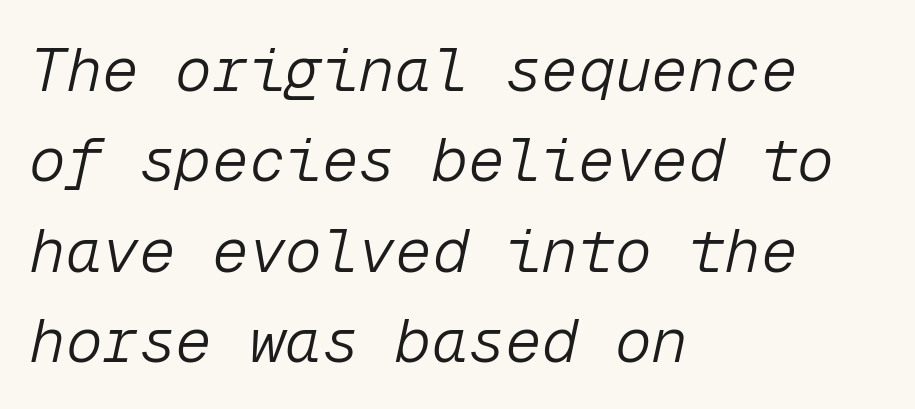
The image shows 61 px light type, italic (leaning right), monospaced; set left-aligned, normal line spacing (1.48x), normal letter spacing, not underlined; low stroke contrast and a medium x-height.
